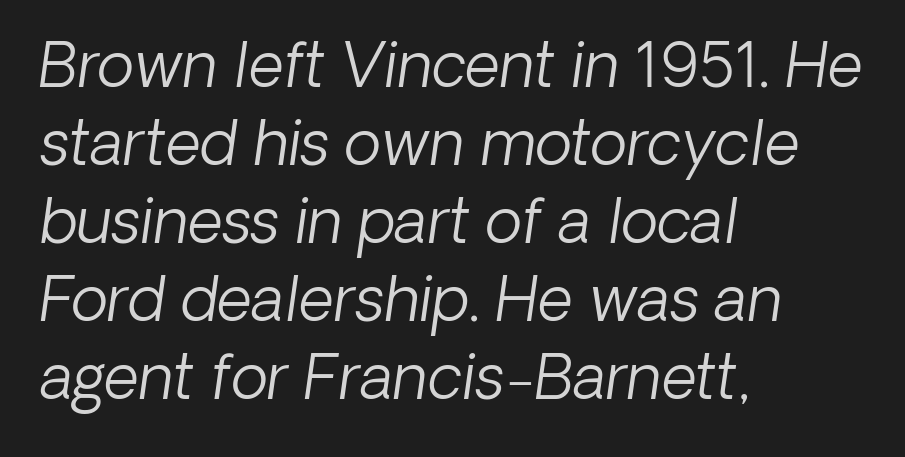
The image shows 61 px light type, italic (leaning right); set left-aligned, normal line spacing (1.28x), normal letter spacing, not underlined; low stroke contrast and a medium x-height.
